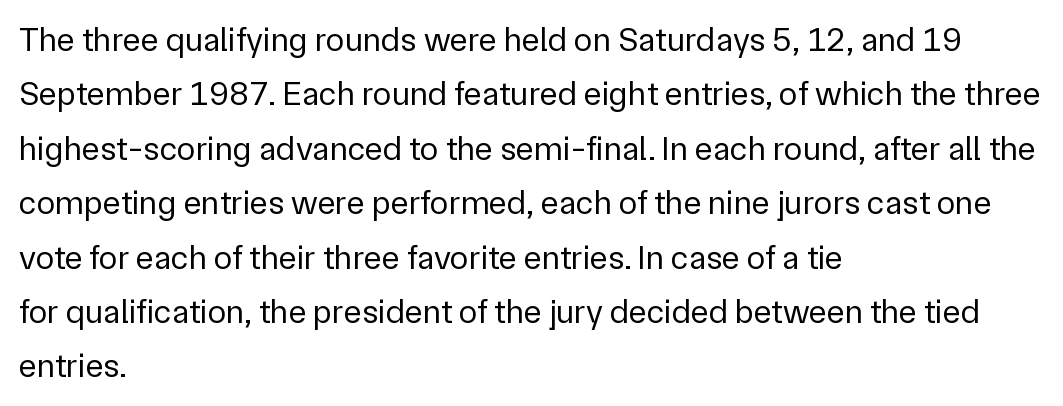
{"serif": "no", "italic": "no", "bold": "no", "weight": "regular", "width": "normal", "stroke_contrast": "low", "x_height": "medium", "monospaced": "no", "underline": "no", "align": "left", "line_spacing": "normal", "line_spacing_ratio": 1.6, "letter_spacing": "normal", "letter_spacing_em": 0.0, "glyph_px": 34}
